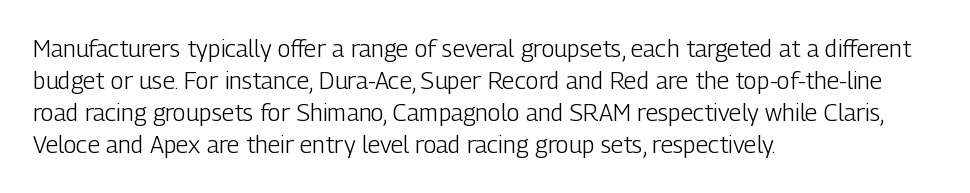
{"italic": "no", "bold": "no", "underline": "no", "align": "left", "line_spacing": "normal", "line_spacing_ratio": 1.34, "letter_spacing": "normal", "letter_spacing_em": 0.0, "glyph_px": 24}
